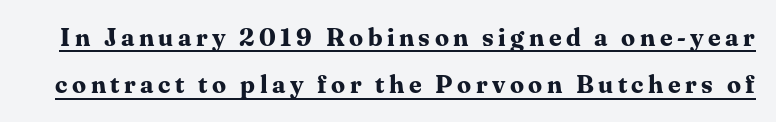
Q: Is the text bold? A: Yes.
Q: Is the text italic (slanted)? A: No, it is upright.
Q: Is the text underlined? A: Yes.
Q: Is the spacing between lines tight, normal or loose? A: Loose.
